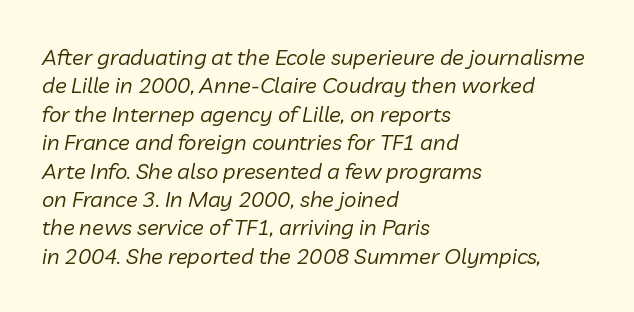
Q: Is the text bold? A: No.
Q: Is the text italic (slanted)? A: Yes, it leans right by about 10 degrees.
Q: Is the text underlined? A: No.
Q: How is the paragraph aligned? A: Left-aligned.
Q: Is the spacing between letters normal or unusually wide? A: Normal.
Q: Is the spacing between lines tight, normal or loose? A: Normal.
